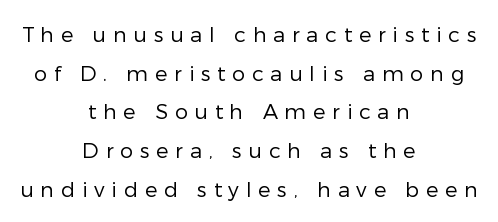
Q: Is the text bold? A: No.
Q: Is the text italic (slanted)? A: No, it is upright.
Q: Is the text underlined? A: No.
Q: How is the paragraph aligned? A: Centered.
Q: Is the spacing between letters normal or unusually wide? A: Unusually wide.
